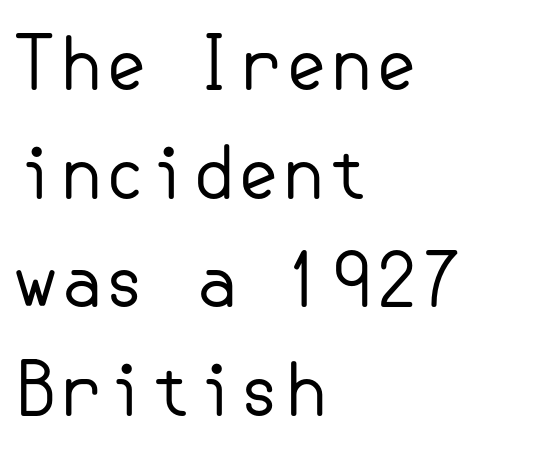
Q: Is the text bold? A: No.
Q: Is the text italic (slanted)? A: No, it is upright.
Q: Is the typeface a serif or a sans-serif typeface? A: Sans-serif.
Q: Is the text underlined? A: No.
Q: How is the paragraph aligned? A: Left-aligned.
Q: Is the spacing between letters normal or unusually wide? A: Normal.
Q: Is the spacing between lines tight, normal or loose? A: Normal.
Q: Width (condensed, normal, or wide)? A: Normal.
Q: Stroke contrast? A: Low.
Q: x-height? A: Small.
